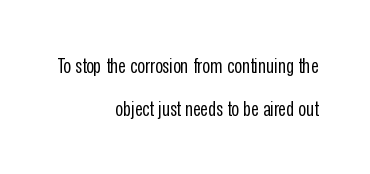
Q: Is the text bold? A: No.
Q: Is the text italic (slanted)? A: No, it is upright.
Q: Is the text underlined? A: No.
Q: How is the paragraph aligned? A: Right-aligned.
Q: Is the spacing between letters normal or unusually wide? A: Normal.
Q: Is the spacing between lines tight, normal or loose? A: Loose.
